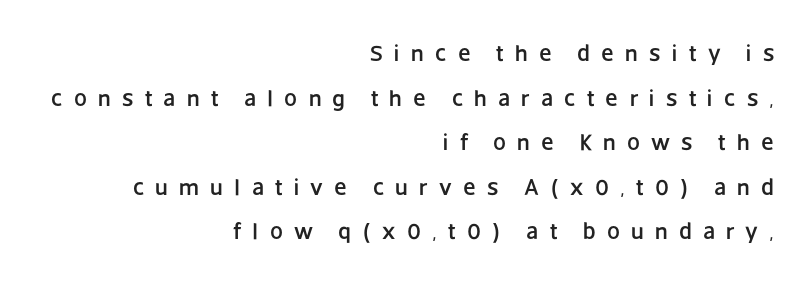
Q: Is the text italic (slanted)? A: No, it is upright.
Q: Is the text underlined? A: No.
Q: How is the paragraph aligned? A: Right-aligned.
Q: Is the spacing between letters normal or unusually wide? A: Unusually wide.
Q: Is the spacing between lines tight, normal or loose? A: Loose.
